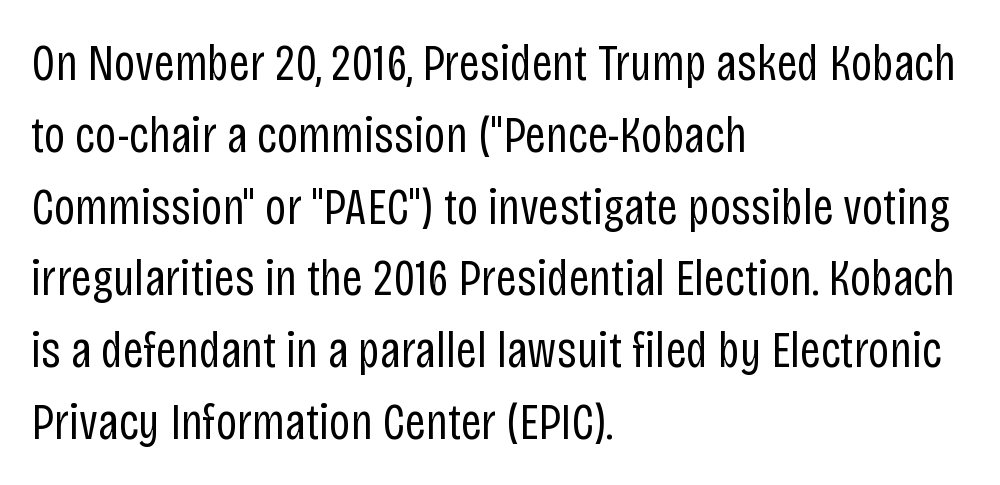
Grotesque or geometric, the face here clearly has no serifs. Spacing between characters is what you'd get straight out of the box. Do the letters lean? They stand straight. No chunkiness to these letters — they're not bold. Note the varied advance widths — an 'i' is clearly narrower than an 'm'. Typeset ragged right — the left edge is the straight one.
